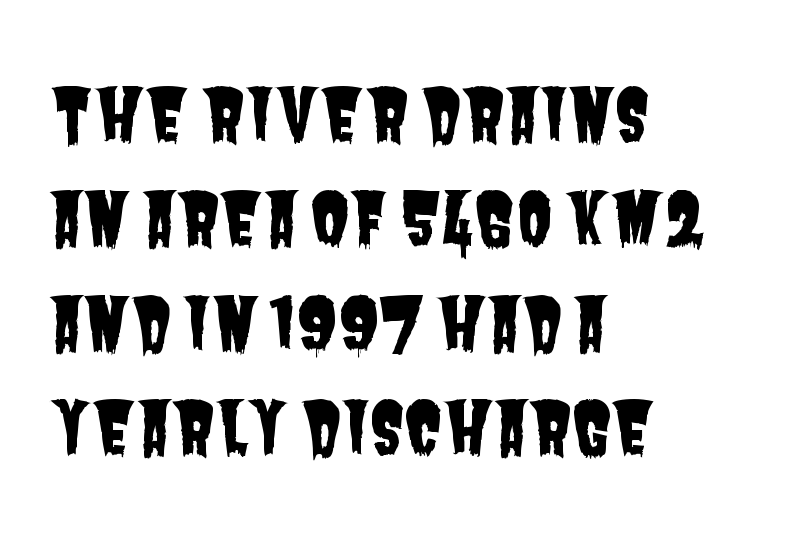
The zone under the glyphs is completely vacant. Short note: letters normally spaced. The typesetter chose a ragged-right arrangement here. A sans-serif font was chosen for this passage. Baseline-to-baseline distance is the conventional proportion of letter height. Proportional: the letters do not fall into vertical columns.
